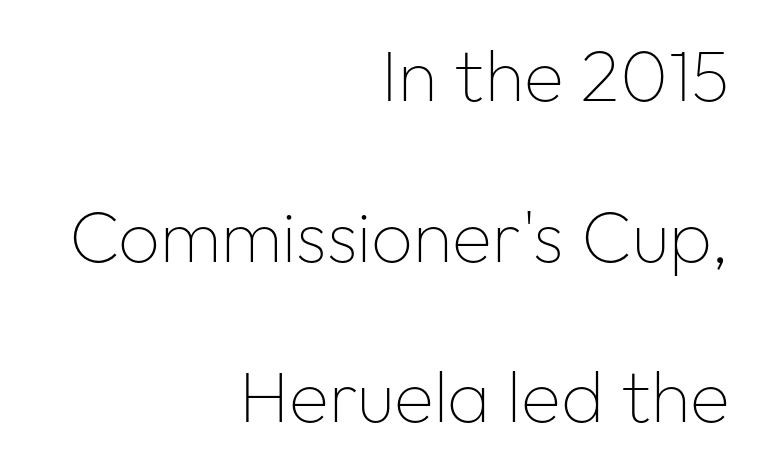
Q: Is the text bold? A: No.
Q: Is the text italic (slanted)? A: No, it is upright.
Q: Is the typeface a serif or a sans-serif typeface? A: Sans-serif.
Q: Is the text underlined? A: No.
Q: How is the paragraph aligned? A: Right-aligned.
Q: Is the spacing between letters normal or unusually wide? A: Normal.
Q: Is the spacing between lines tight, normal or loose? A: Loose.
Q: Width (condensed, normal, or wide)? A: Normal.
Q: Stroke contrast? A: Low.
Q: x-height? A: Medium.
Q: Monospaced? A: No.
